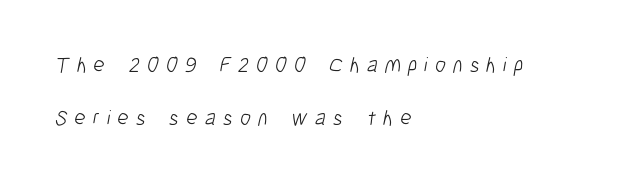
The image shows 22 px text type; set left-aligned, loose line spacing (2.41x), unusually wide letter spacing (+0.32 em), not underlined.
